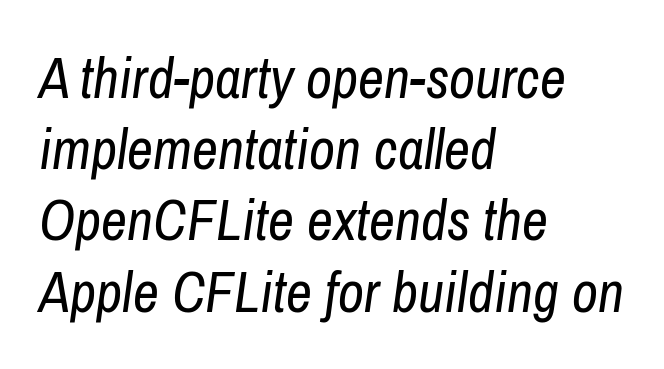
{"italic": "yes", "lean": "right", "slant_degrees": 8, "bold": "no", "weight": "regular", "width": "condensed", "stroke_contrast": "low", "x_height": "medium", "monospaced": "no", "underline": "no", "align": "left", "line_spacing": "normal", "line_spacing_ratio": 1.25, "letter_spacing": "normal", "letter_spacing_em": 0.0, "glyph_px": 57}
